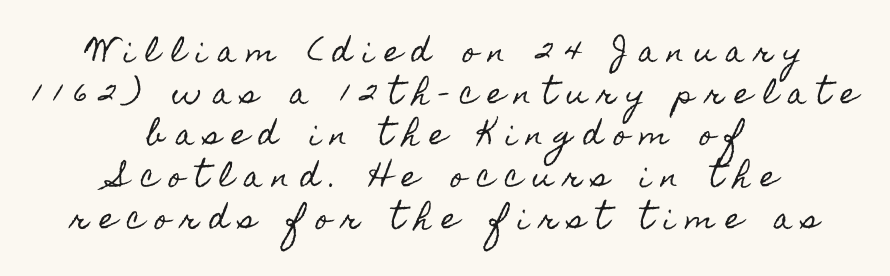
The image shows 28 px condensed type; set centered, normal line spacing (1.49x), unusually wide letter spacing (+0.39 em), not underlined; a small x-height.
